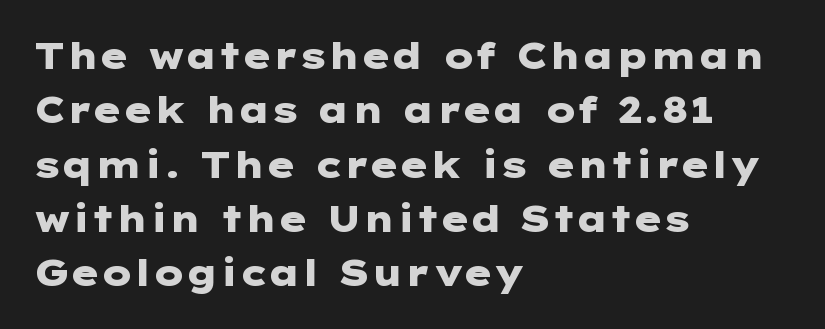
{"serif": "no", "italic": "no", "bold": "yes", "weight": "heavy", "width": "wide", "stroke_contrast": "low", "x_height": "medium", "underline": "no", "align": "left", "line_spacing": "normal", "line_spacing_ratio": 1.51, "letter_spacing": "normal", "letter_spacing_em": 0.0, "glyph_px": 36}
